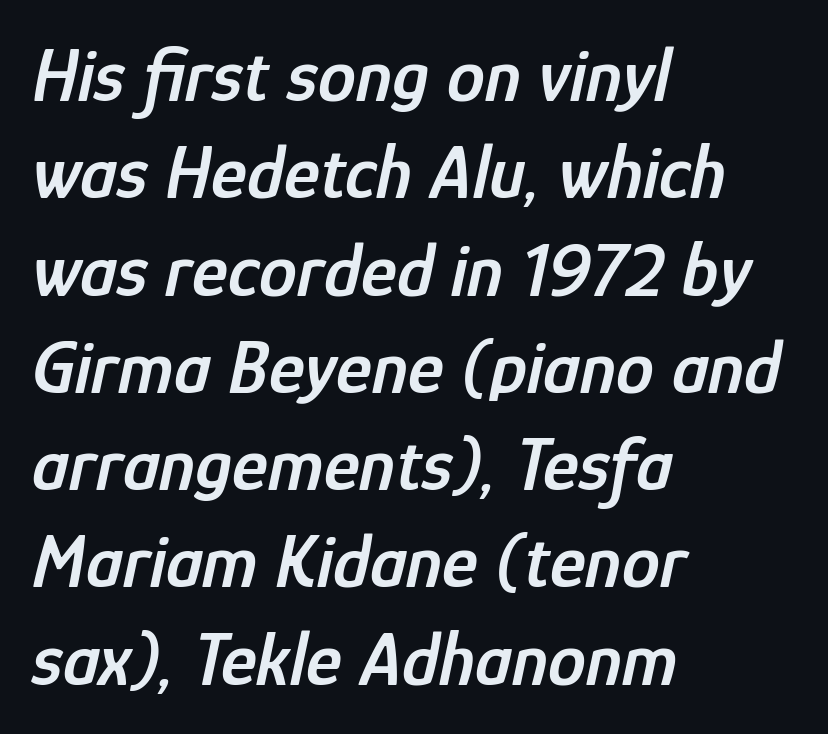
{"italic": "yes", "lean": "right", "slant_degrees": 12, "bold": "semi", "weight": "semibold", "width": "condensed", "stroke_contrast": "low", "x_height": "medium", "monospaced": "no", "underline": "no", "align": "left", "line_spacing": "normal", "line_spacing_ratio": 1.28, "letter_spacing": "normal", "letter_spacing_em": 0.0, "glyph_px": 76}
